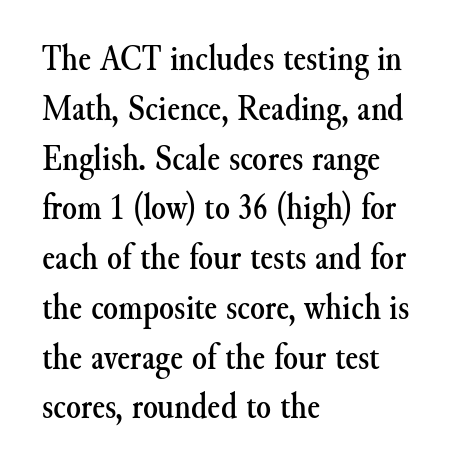
Clear beneath every line of the passage. A typesetter would call this leading conventional body-copy spacing. Is this a fixed-width face? No — the glyphs have proportional, varying widths. The type family on display is of the serif kind.
